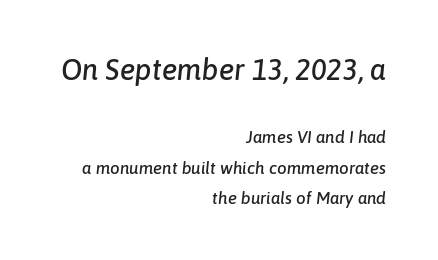
The image shows 29 px text type, italic (leaning right); set right-aligned, line spacing 1.79x, normal letter spacing, not underlined; the first (top) block is 1.71x larger; low stroke contrast and a medium x-height.
